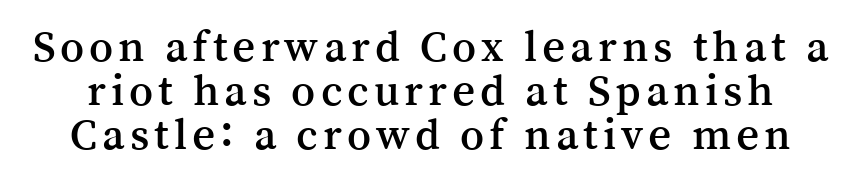
The image shows 45 px serif type, upright; set tight line spacing (0.98x), not underlined; medium stroke contrast and a medium x-height.
